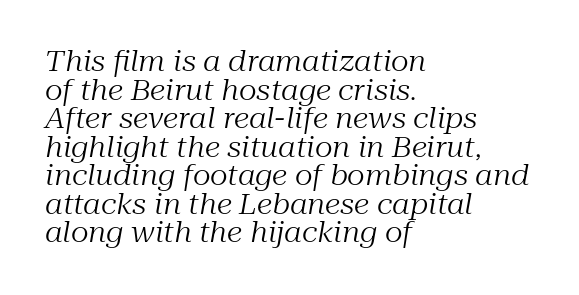
Check under the words: just untouched page. No extra ink here — the face is not bold. Does the copy run flush right? No — it runs flush left. The line-height multiplier appears low, near solid setting. The letters advance in unequal steps, a hallmark of proportional type.
